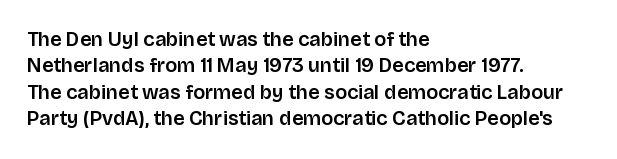
Q: Is the text bold? A: Semi-bold.
Q: Is the text italic (slanted)? A: No, it is upright.
Q: Is the text underlined? A: No.
Q: How is the paragraph aligned? A: Left-aligned.
Q: Is the spacing between letters normal or unusually wide? A: Normal.
Q: Is the spacing between lines tight, normal or loose? A: Normal.
